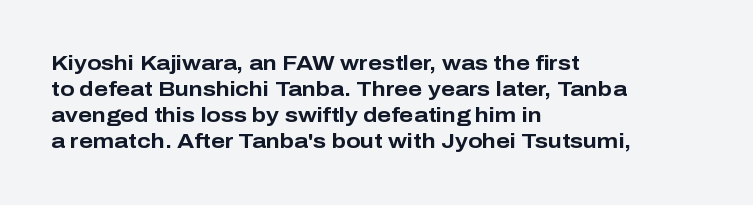
Q: Is the text bold? A: Yes.
Q: Is the text italic (slanted)? A: No, it is upright.
Q: Is the text underlined? A: No.
Q: How is the paragraph aligned? A: Left-aligned.
Q: Is the spacing between letters normal or unusually wide? A: Normal.
